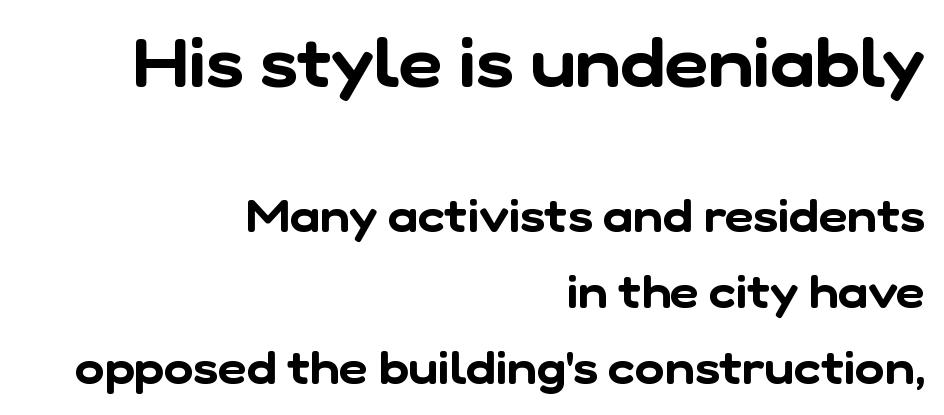
Q: Is the typeface a serif or a sans-serif typeface? A: Sans-serif.
Q: Is the text underlined? A: No.
Q: How is the paragraph aligned? A: Right-aligned.
Q: Is the spacing between letters normal or unusually wide? A: Normal.
Q: Is the spacing between lines tight, normal or loose? A: Normal.
Q: Which block of text is set in a larger size, the first (top) or the second (bottom)? A: The first (top) one.
Q: Width (condensed, normal, or wide)? A: Normal.
Q: Stroke contrast? A: Low.
Q: x-height? A: Medium.
Q: Monospaced? A: No.
